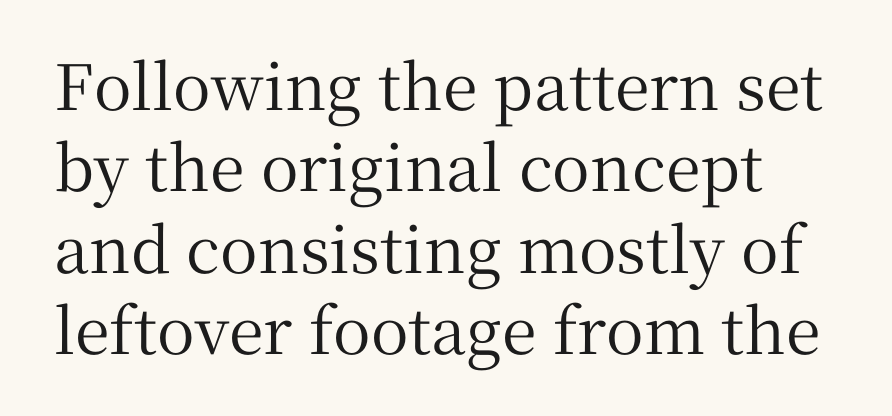
Are there feet on the stems? There are — it's a serif. The passage shown is typed in a proportional face where columns would drift. Nope, not italic — everything's standing straight. Just letters on the line, the space beneath them empty.
